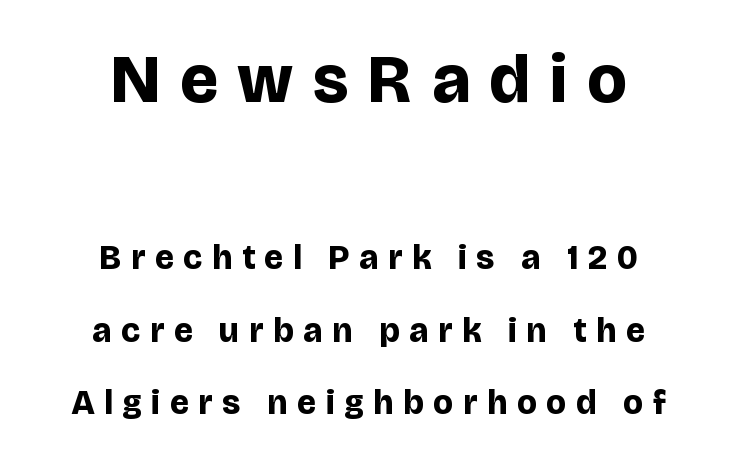
This layout puts the oversized block above and the modest block below. Type without underlining. In terms of leading, this rendering errs on the spacious side. A sans-serif font was chosen for this passage.
